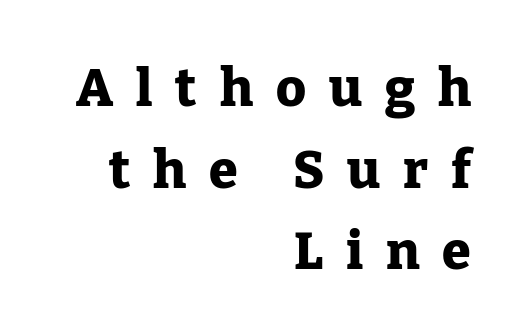
{"serif": "yes", "italic": "no", "bold": "yes", "weight": "heavy", "width": "normal", "stroke_contrast": "low", "x_height": "medium", "monospaced": "no", "underline": "no", "align": "right", "line_spacing": "normal", "line_spacing_ratio": 1.57, "letter_spacing": "wide", "letter_spacing_em": 0.44, "glyph_px": 52}
